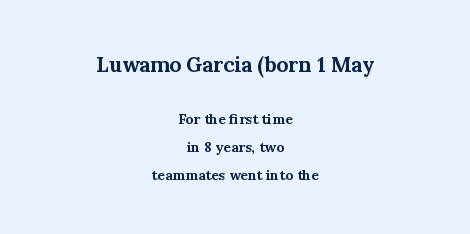
Each line is balanced around a shared central axis. Do the letters lean? They stand straight. Is there much room between lines? Yes — plenty of vertical air separates them. Summary of weight: heavy, a full bold.
